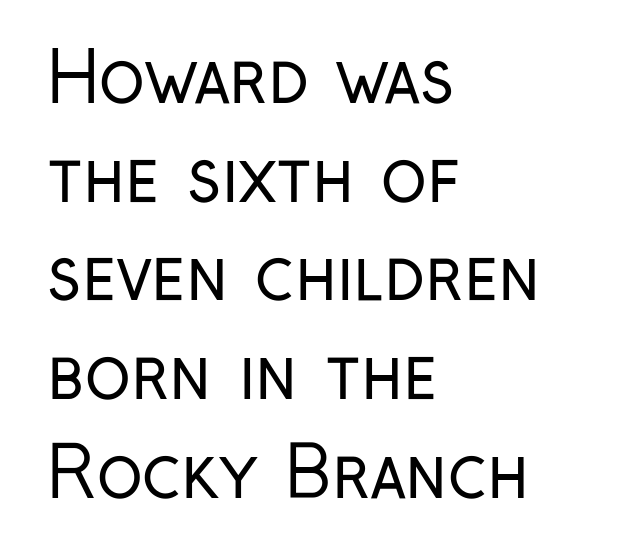
{"serif": "no", "italic": "no", "bold": "no", "weight": "regular", "width": "condensed", "stroke_contrast": "low", "x_height": "medium", "monospaced": "no", "underline": "no", "align": "left", "line_spacing": "normal", "line_spacing_ratio": 1.43, "letter_spacing": "normal", "letter_spacing_em": 0.0, "glyph_px": 69}
